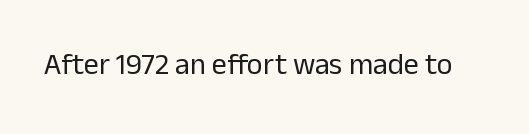
The image shows 30 px regular-weight sans-serif type, upright; set normal letter spacing, not underlined; low stroke contrast and a medium x-height.
